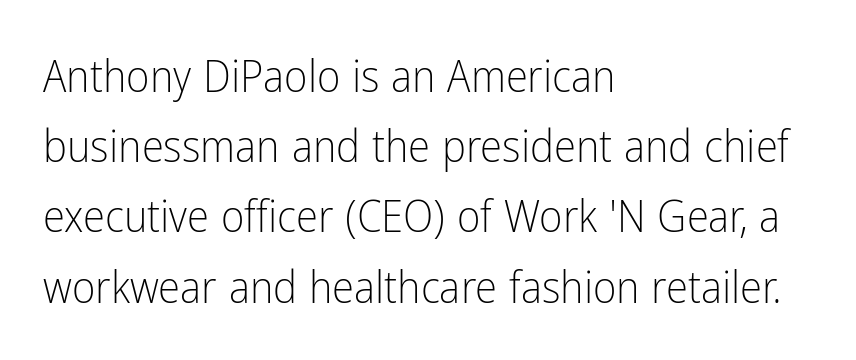
The vertical gap from one line to the next is medium. Is this a fixed-width face? No — the glyphs have proportional, varying widths. The cut favours lightness, reaching ordinary text weight at its darkest. The line texture is even and compact thanks to regular tracking. Rule under the text: the space is simply empty.
